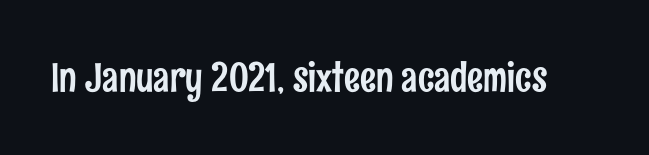
Q: Is the text italic (slanted)? A: No, it is upright.
Q: Is the typeface a serif or a sans-serif typeface? A: Sans-serif.
Q: Is the text underlined? A: No.
Q: Is the spacing between letters normal or unusually wide? A: Normal.
Q: Width (condensed, normal, or wide)? A: Condensed.
Q: Stroke contrast? A: Low.
Q: x-height? A: Medium.
Q: Monospaced? A: No.
